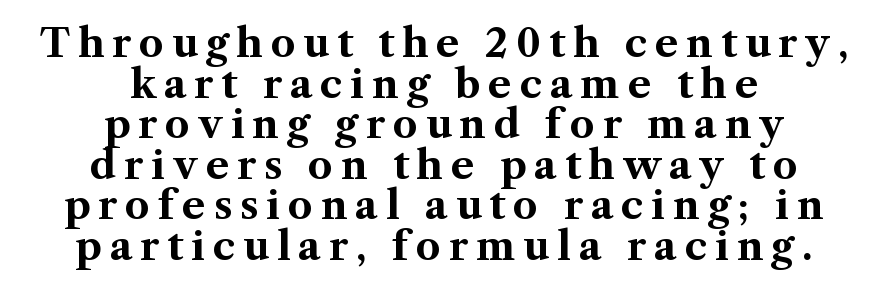
The image shows 39 px bold serif type, upright; set centered, tight line spacing (1.04x), unusually wide letter spacing (+0.2 em), not underlined; medium stroke contrast and a medium x-height.
